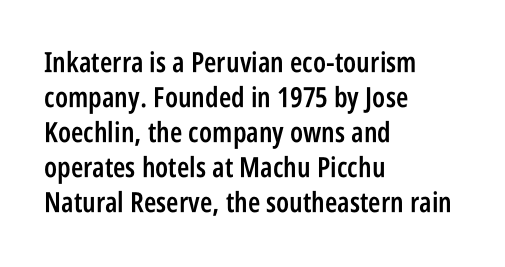
Plain, unruled lines of type. These lines carry some extra weight — a demibold, not a full bold. Evenly set lines give the paragraph a standard silhouette. The typeface chosen for these lines omits serifs. A typesetter would call this zero additional tracking. Caption: multi-line text, flush left, ragged right.
